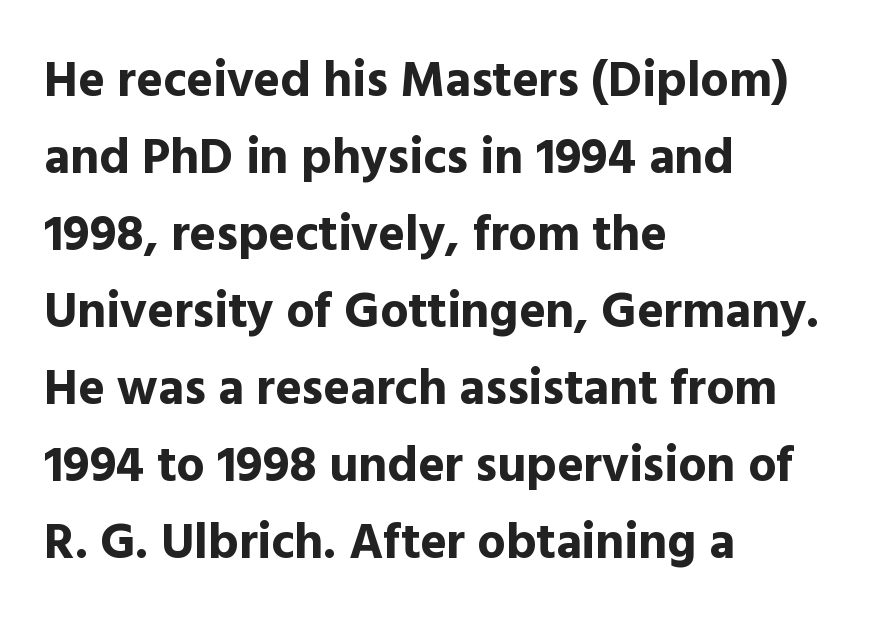
The image shows 50 px bold sans-serif type, upright; set left-aligned, normal line spacing (1.54x), normal letter spacing, not underlined; a medium x-height.
